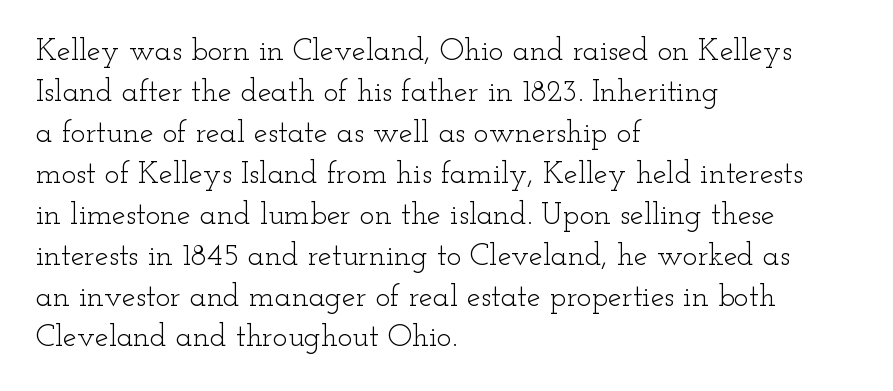
The space directly below the letters is spotless. Regarding leading, the lines here are spaced in the standard way. The passage shown is typeset with a serif family. The horizontal fit of the characters is conventional and even.
